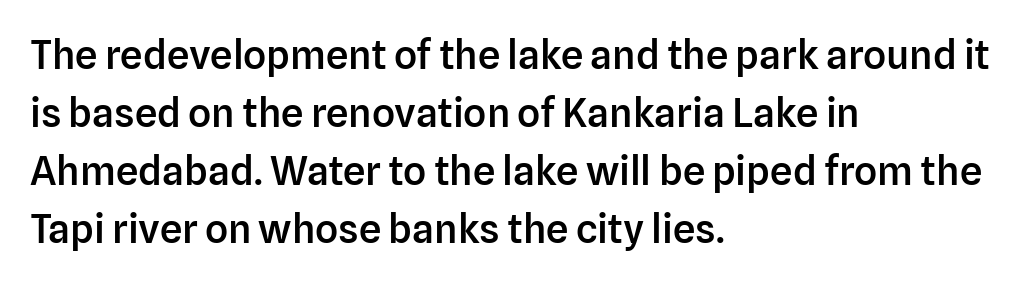
Q: Is the text bold? A: Semi-bold.
Q: Is the text italic (slanted)? A: No, it is upright.
Q: Is the typeface a serif or a sans-serif typeface? A: Sans-serif.
Q: Is the text underlined? A: No.
Q: How is the paragraph aligned? A: Left-aligned.
Q: Is the spacing between letters normal or unusually wide? A: Normal.
Q: Is the spacing between lines tight, normal or loose? A: Normal.
Q: Width (condensed, normal, or wide)? A: Normal.
Q: Stroke contrast? A: Low.
Q: x-height? A: Medium.
Q: Monospaced? A: No.
